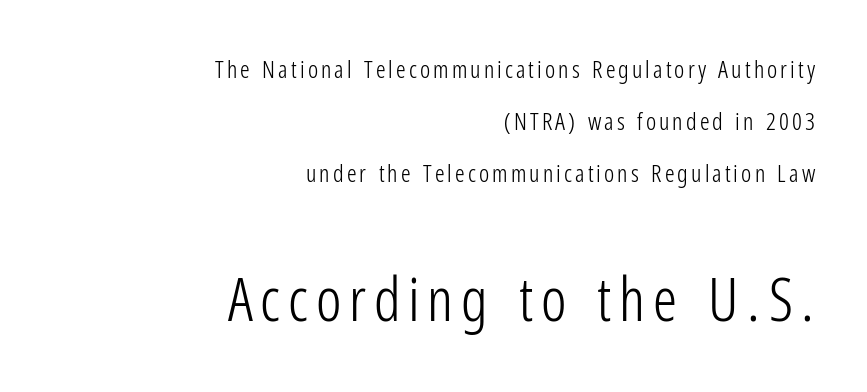
{"serif": "no", "italic": "no", "bold": "no", "weight": "light", "width": "condensed", "stroke_contrast": "low", "x_height": "medium", "monospaced": "no", "underline": "no", "align": "right", "line_spacing": "loose", "line_spacing_ratio": 2.17, "larger_block": "second", "size_ratio": 2.5, "glyph_px": 60}
